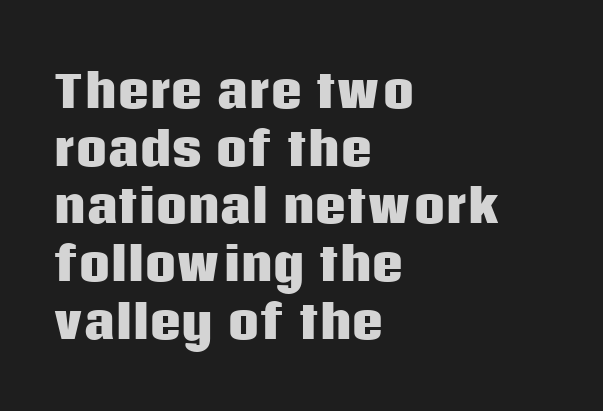
Letterform terminals end flat and unadorned throughout the passage. Nothing unusual about the tracking: characters are spaced as the font intends. How heavy is the stroke? Heavy — this is a bold. A classic flush-left, rag-right setting is used for this passage. Posture: straight, roman, zero tilt.
